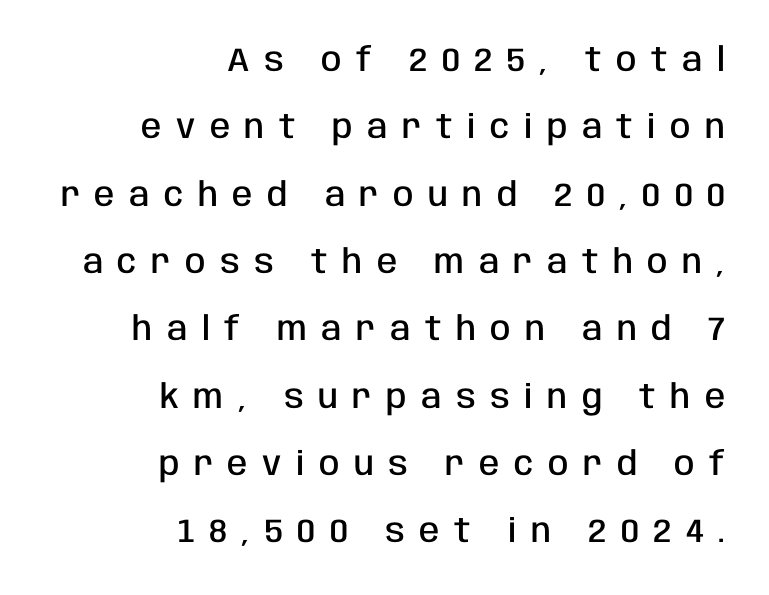
Q: Is the text bold? A: Semi-bold.
Q: Is the text italic (slanted)? A: No, it is upright.
Q: Is the typeface a serif or a sans-serif typeface? A: Sans-serif.
Q: Is the text underlined? A: No.
Q: How is the paragraph aligned? A: Right-aligned.
Q: Is the spacing between letters normal or unusually wide? A: Unusually wide.
Q: Is the spacing between lines tight, normal or loose? A: Loose.
Q: Width (condensed, normal, or wide)? A: Condensed.
Q: Stroke contrast? A: Low.
Q: x-height? A: Large.
Q: Monospaced? A: No.
